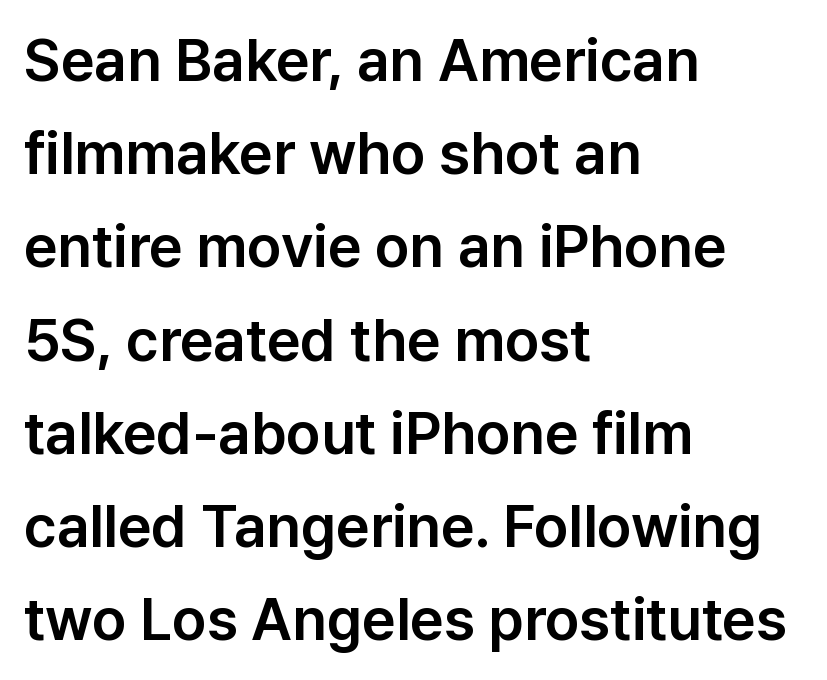
Q: Is the text italic (slanted)? A: No, it is upright.
Q: Is the typeface a serif or a sans-serif typeface? A: Sans-serif.
Q: Is the text underlined? A: No.
Q: How is the paragraph aligned? A: Left-aligned.
Q: Is the spacing between letters normal or unusually wide? A: Normal.
Q: Is the spacing between lines tight, normal or loose? A: Normal.
Q: Width (condensed, normal, or wide)? A: Normal.
Q: Stroke contrast? A: Low.
Q: x-height? A: Medium.
Q: Monospaced? A: No.
